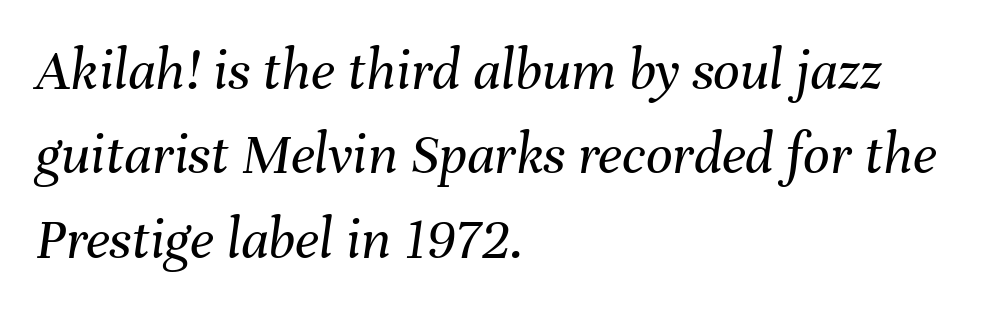
The image shows 59 px regular-weight type, italic (leaning right); set left-aligned, normal line spacing (1.43x), normal letter spacing, not underlined; medium stroke contrast and a medium x-height.
